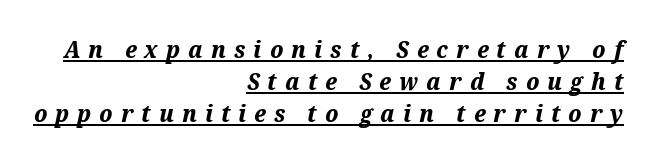
The image shows 24 px bold type, italic (leaning right); set right-aligned, normal line spacing (1.33x), unusually wide letter spacing (+0.34 em), underlined.
